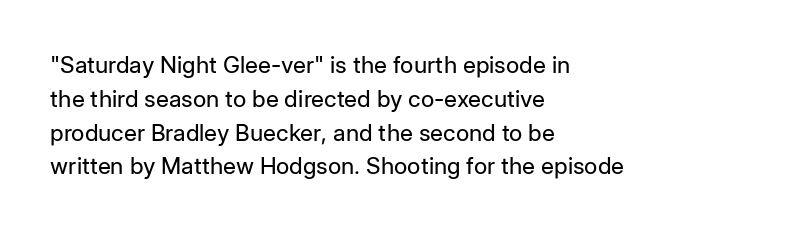
The image shows 23 px text type, upright; set left-aligned, normal line spacing (1.47x), normal letter spacing, not underlined.
